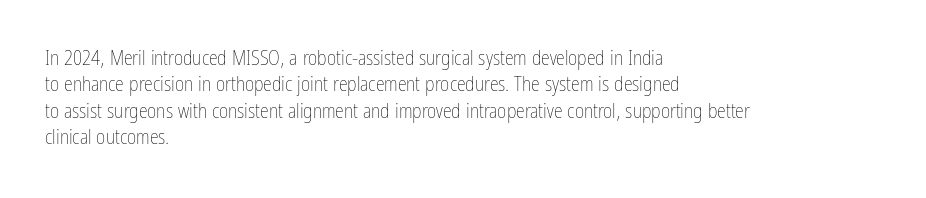
The image shows 20 px text type, upright; set left-aligned, normal line spacing (1.32x), normal letter spacing, not underlined.
